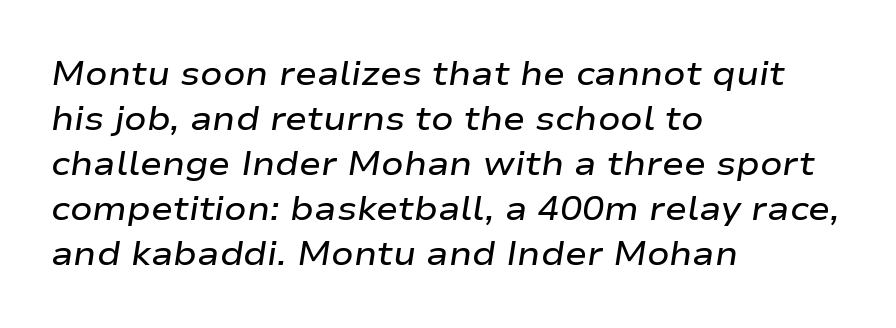
Caption: multi-line text, flush left, ragged right. A typesetter would call this proportional, since set widths differ per character. Check under the words: just untouched page. It's the slanting kind of type. Stems and bowls a touch heavier than normal — semibold. The rendering keeps characters at their native spacing.
